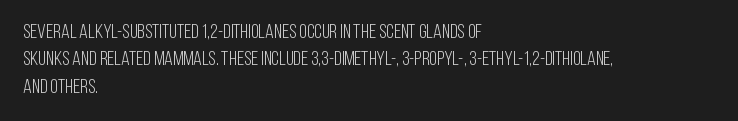
{"italic": "no", "bold": "no", "underline": "no", "align": "left", "line_spacing": "normal", "line_spacing_ratio": 1.37, "letter_spacing": "normal", "letter_spacing_em": 0.0, "glyph_px": 20}
